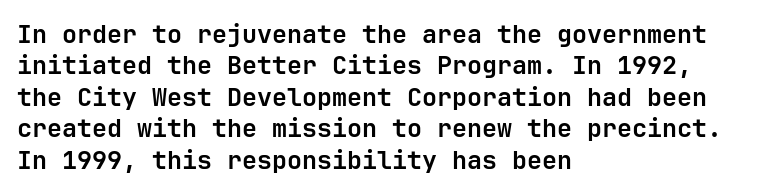
{"italic": "no", "bold": "yes", "underline": "no", "align": "left", "line_spacing": "normal", "line_spacing_ratio": 1.26, "letter_spacing": "normal", "letter_spacing_em": 0.0, "glyph_px": 25}
